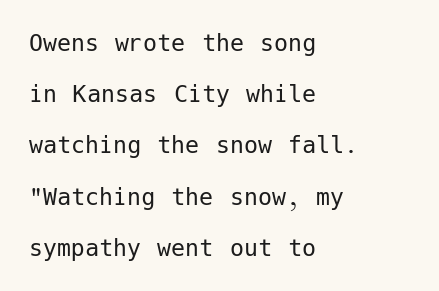
The image shows 28 px regular-weight sans-serif type, upright; set left-aligned, line spacing 1.83x, normal letter spacing, not underlined; low stroke contrast and a medium x-height.
